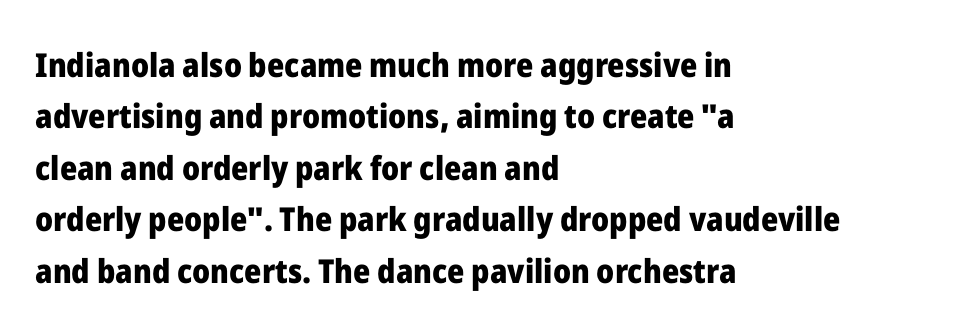
The face used here has the dense, thick strokes of a bold. The rendering uses natural spacing where letterforms have individual widths. The ragged edge is on the right, which tells us the setting is flush left. Observe the absence of serifs on each vertical stroke in this sample.
